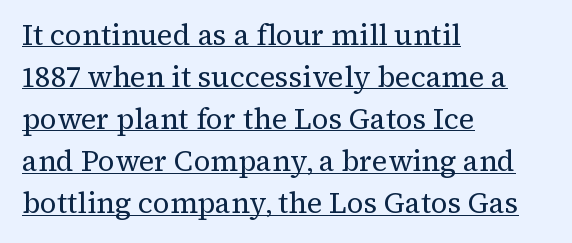
{"serif": "yes", "italic": "no", "bold": "no", "weight": "regular", "width": "normal", "stroke_contrast": "medium", "x_height": "medium", "monospaced": "no", "underline": "yes", "align": "left", "line_spacing": "normal", "line_spacing_ratio": 1.45, "letter_spacing": "normal", "letter_spacing_em": 0.0, "glyph_px": 29}
